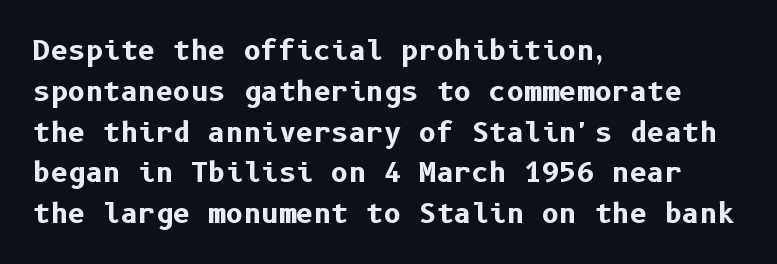
Q: Is the text bold? A: Yes.
Q: Is the text italic (slanted)? A: No, it is upright.
Q: Is the text underlined? A: No.
Q: How is the paragraph aligned? A: Left-aligned.
Q: Is the spacing between letters normal or unusually wide? A: Normal.
Q: Is the spacing between lines tight, normal or loose? A: Normal.
